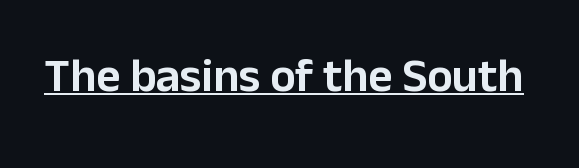
{"serif": "no", "italic": "no", "width": "normal", "stroke_contrast": "low", "x_height": "medium", "monospaced": "no", "underline": "yes", "letter_spacing": "normal", "letter_spacing_em": 0.0, "glyph_px": 47}
